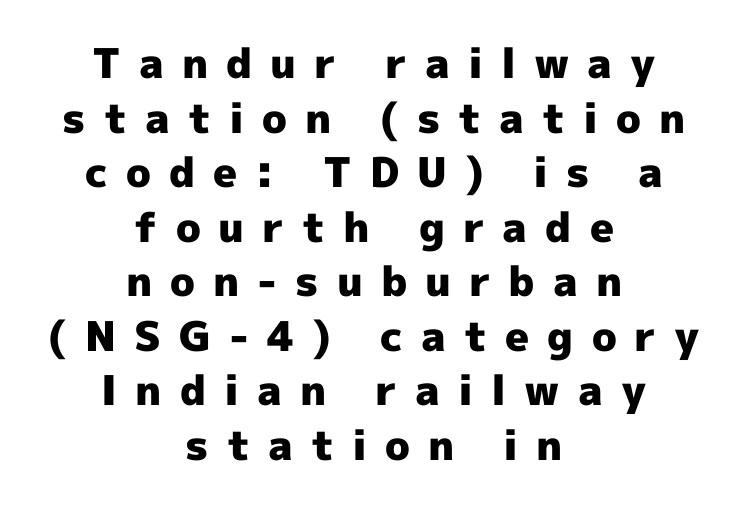
The space between consecutive lines is moderate. The lines in this sample share a center point and differ in where they start and stop. What stands out about the letter spacing? Its width — letters are far apart. Is the type bold? Yes — the strokes are clearly thick and heavy. Here the designer chose a conventional face with non-uniform glyph widths. The space beneath each line is pristine and unruled.
